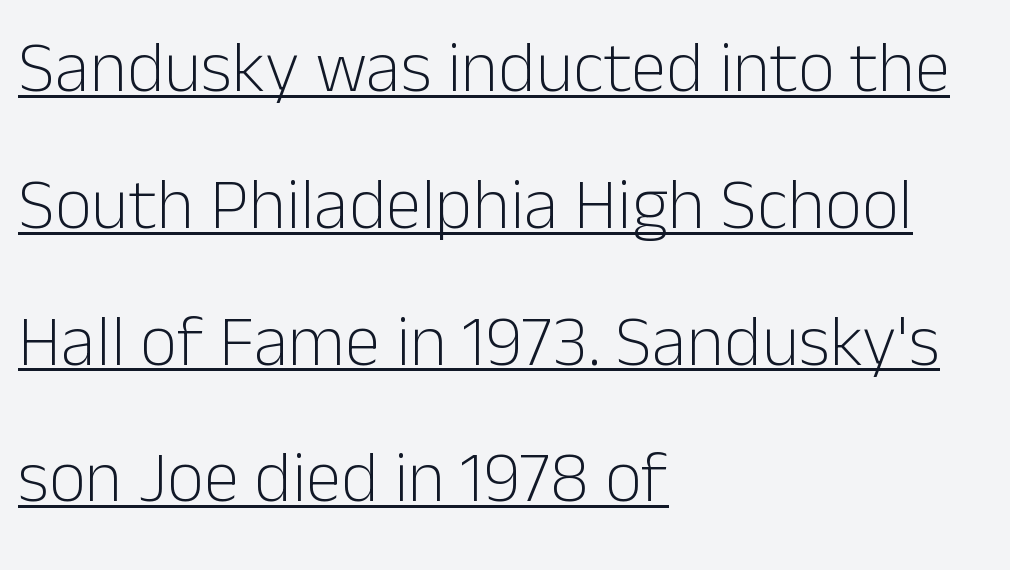
Horizontally, the lines are justified to the leading edge only. Each letter's strokes conclude bluntly, with no projecting serifs. Honestly, the letter spacing is just normal — you wouldn't notice it. Check the space under the baseline: a stroke is drawn there. If you measured baseline to baseline, you'd find a long distance.
